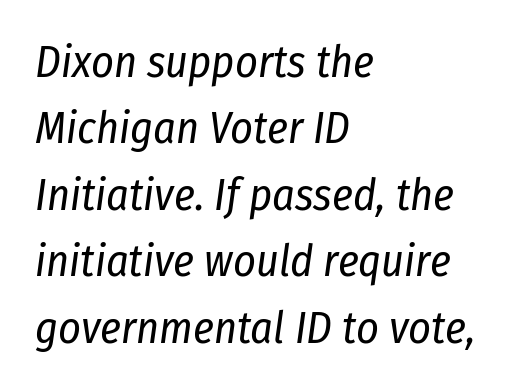
Compared with typical body copy, the letter spacing here is the same. Beneath every word, the page is bare. Italic? Definitely — the glyphs are oblique. The space between consecutive lines is moderate.
